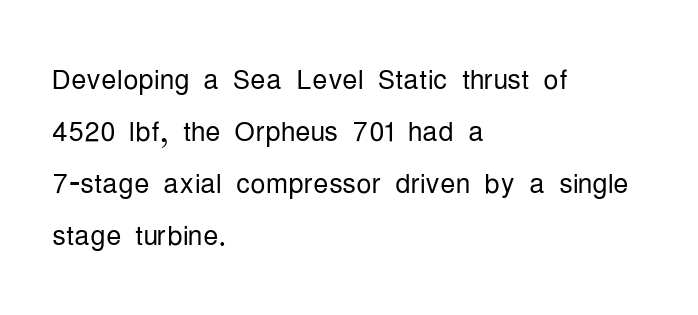
{"serif": "no", "italic": "no", "bold": "no", "weight": "light", "width": "condensed", "stroke_contrast": "low", "x_height": "medium", "monospaced": "no", "underline": "no", "align": "left", "line_spacing": "normal", "line_spacing_ratio": 1.37, "letter_spacing": "normal", "letter_spacing_em": 0.0, "glyph_px": 38}
